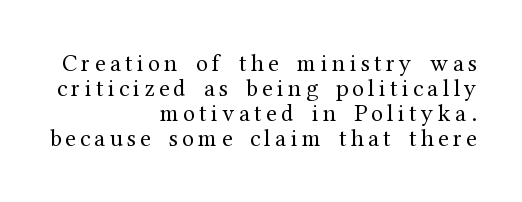
{"italic": "no", "bold": "no", "underline": "no", "align": "right", "line_spacing": "tight", "line_spacing_ratio": 1.04, "glyph_px": 24}
